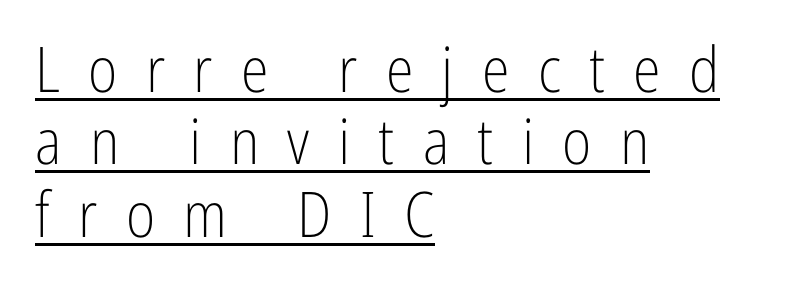
Whoever set this chose condensed vertical rhythm over breathing room. The typeface has the unassuming heft of standard copy or less. The letters are spread apart with noticeably loose tracking. Emphasis is given by a line drawn under the lettering. Rendered with straight, roman letterforms. All the whitespace from short lines collects on the right.
